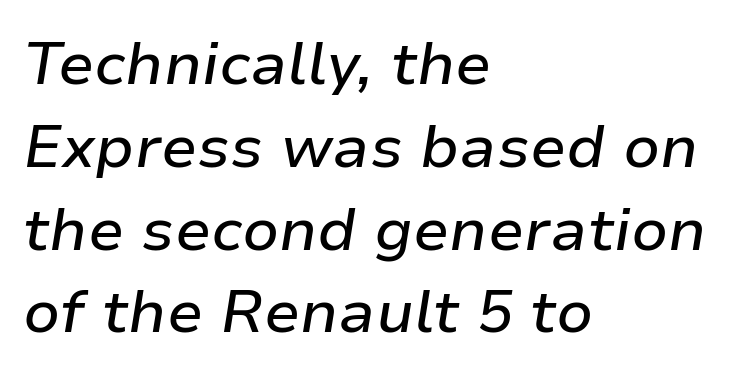
Q: Is the text italic (slanted)? A: Yes, it leans right by about 9 degrees.
Q: Is the text underlined? A: No.
Q: How is the paragraph aligned? A: Left-aligned.
Q: Is the spacing between letters normal or unusually wide? A: Normal.
Q: Is the spacing between lines tight, normal or loose? A: Normal.
Q: Width (condensed, normal, or wide)? A: Normal.
Q: Stroke contrast? A: Low.
Q: x-height? A: Medium.
Q: Monospaced? A: No.
